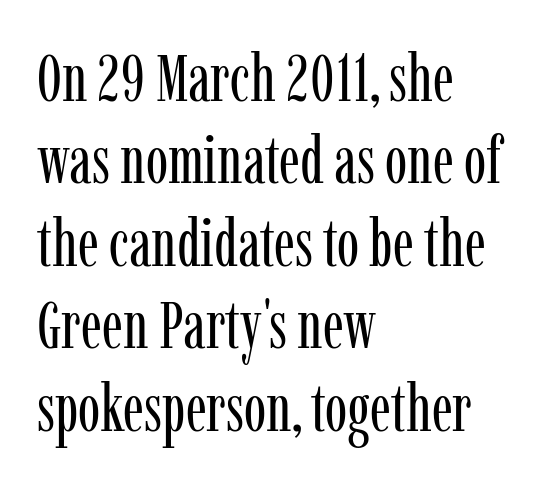
Q: Is the text bold? A: No.
Q: Is the text italic (slanted)? A: No, it is upright.
Q: Is the typeface a serif or a sans-serif typeface? A: Serif.
Q: Is the text underlined? A: No.
Q: How is the paragraph aligned? A: Left-aligned.
Q: Is the spacing between letters normal or unusually wide? A: Normal.
Q: Width (condensed, normal, or wide)? A: Condensed.
Q: Stroke contrast? A: Low.
Q: x-height? A: Medium.
Q: Monospaced? A: No.
